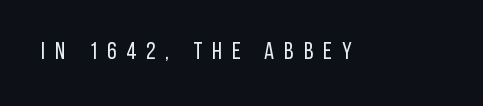
{"italic": "no", "bold": "no", "underline": "no", "letter_spacing": "wide", "letter_spacing_em": 0.42, "glyph_px": 24}
